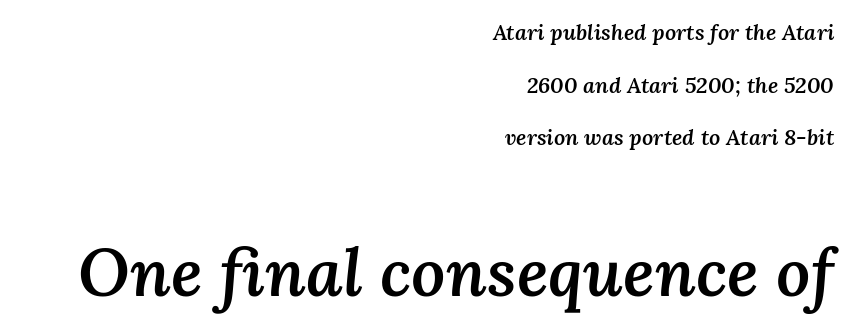
The image shows 67 px semibold type, italic (leaning right); set right-aligned, loose line spacing (2.39x), normal letter spacing, not underlined; the second (bottom) block is 3.05x larger; medium stroke contrast and a medium x-height.
